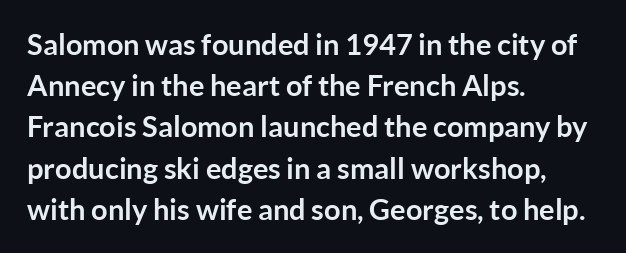
Does the leading feel generous? No, just average. Is this a fixed-width face? No — the glyphs have proportional, varying widths. Decoration check: the copy has no underline. Which margin do the lines hug? The left one — the right edge is uneven.
